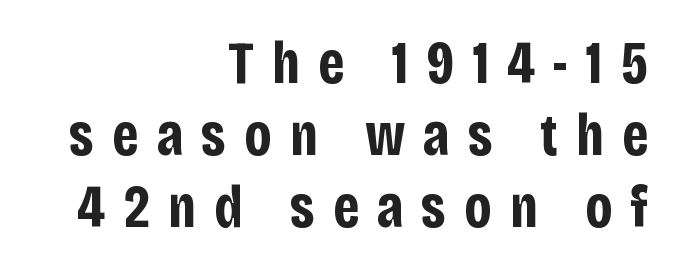
The face used here is rendered with a markedly widened letterfit. The rendering shows plain stroke endings on the letterforms — a sans-serif design. These lines are rendered in a variable-pitch font. Unmarked baselines from the first word to the last. Each glyph is drawn with heavy, bold strokes. The lettering holds an erect, upright posture throughout.
